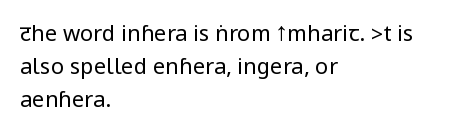
{"italic": "no", "bold": "no", "underline": "no", "align": "left", "line_spacing": "normal", "line_spacing_ratio": 1.5, "letter_spacing": "normal", "letter_spacing_em": 0.0, "glyph_px": 22}
